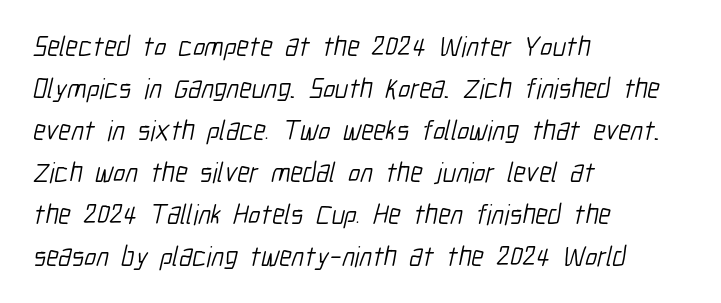
The passage shown stacks its lines at a standard gap. The rendering uses natural spacing where letterforms have individual widths. Bare-footed words on every line. These lines are set flush left with a ragged right edge. Nope, no serifs anywhere on these letters. Observe the ordinary spacing: letters are neighbours, not strangers.
